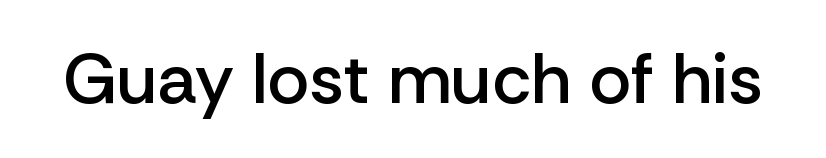
The image shows 71 px semibold sans-serif type, upright; set normal letter spacing, not underlined; low stroke contrast and a medium x-height.
